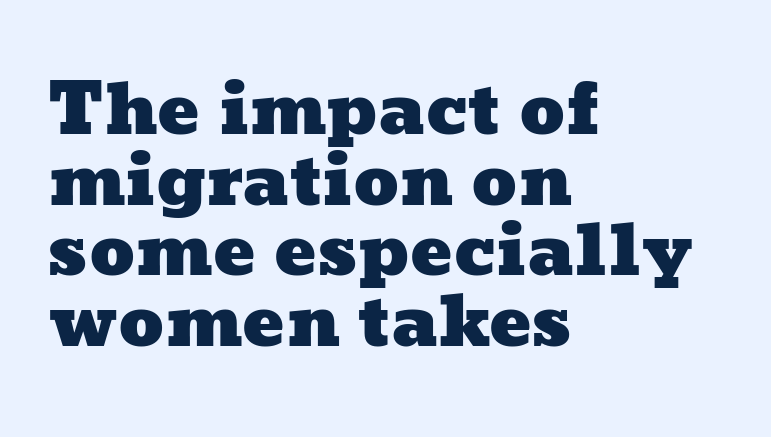
{"width": "wide", "stroke_contrast": "low", "x_height": "medium", "monospaced": "no", "underline": "no", "align": "left", "line_spacing": "tight", "line_spacing_ratio": 1.01, "letter_spacing": "normal", "letter_spacing_em": 0.0, "glyph_px": 70}
